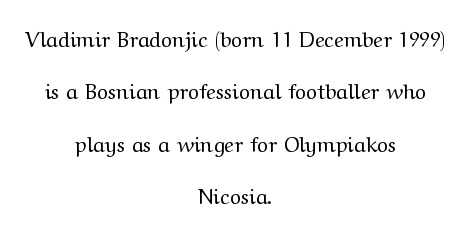
The glyphs are unaccompanied by any horizontal stroke below them. There is no visible air inserted between adjacent glyphs. Posture: vertical. Alignment: centered. Heft: none added — not bold. Compared with typical paragraphs, the rows here are farther apart.
